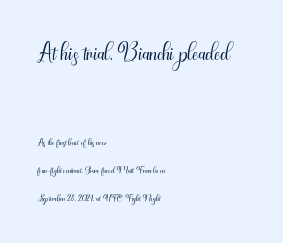
Q: Is the text bold? A: No.
Q: Is the text italic (slanted)? A: Yes.
Q: Is the typeface a serif or a sans-serif typeface? A: Sans-serif.
Q: Is the text underlined? A: No.
Q: How is the paragraph aligned? A: Left-aligned.
Q: Is the spacing between letters normal or unusually wide? A: Normal.
Q: Is the spacing between lines tight, normal or loose? A: Loose.
Q: Which block of text is set in a larger size, the first (top) or the second (bottom)? A: The first (top) one.
Q: Width (condensed, normal, or wide)? A: Condensed.
Q: Stroke contrast? A: Medium.
Q: x-height? A: Small.
Q: Monospaced? A: No.
